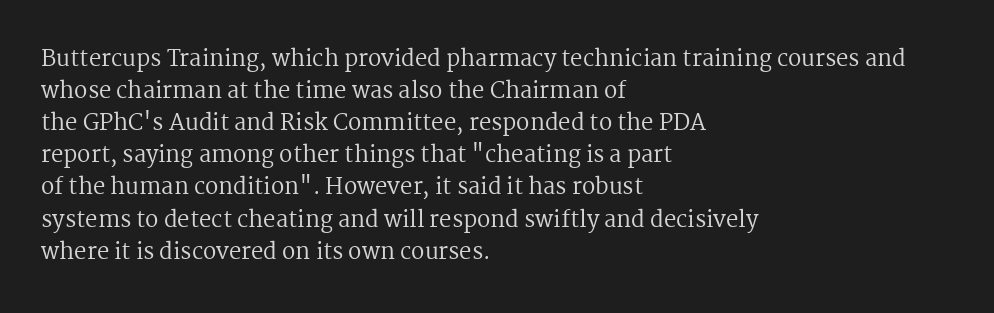
Q: Is the text bold? A: No.
Q: Is the text italic (slanted)? A: No, it is upright.
Q: Is the text underlined? A: No.
Q: How is the paragraph aligned? A: Left-aligned.
Q: Is the spacing between letters normal or unusually wide? A: Normal.
Q: Is the spacing between lines tight, normal or loose? A: Normal.
